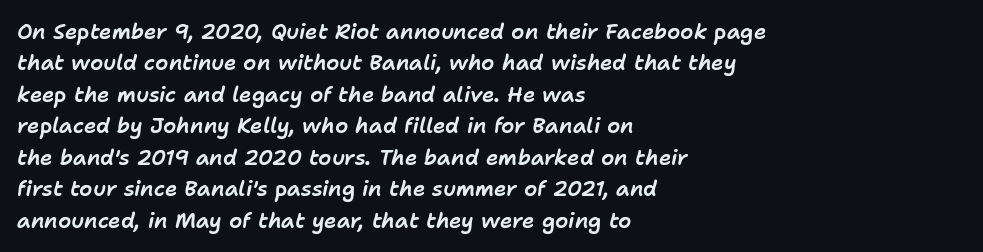
Q: Is the text italic (slanted)? A: Yes, it leans right by about 11 degrees.
Q: Is the text underlined? A: No.
Q: How is the paragraph aligned? A: Left-aligned.
Q: Is the spacing between letters normal or unusually wide? A: Normal.
Q: Is the spacing between lines tight, normal or loose? A: Normal.
